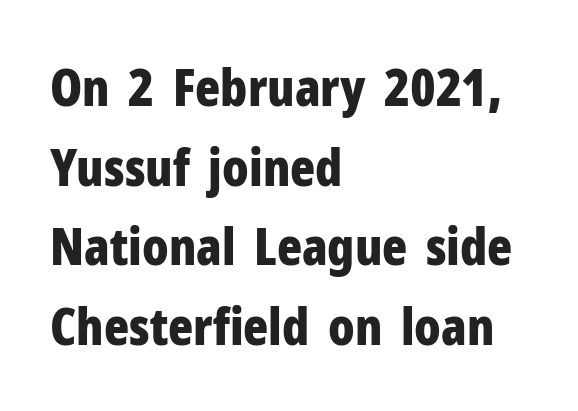
Q: Is the text bold? A: Yes.
Q: Is the text italic (slanted)? A: No, it is upright.
Q: Is the typeface a serif or a sans-serif typeface? A: Sans-serif.
Q: Is the text underlined? A: No.
Q: How is the paragraph aligned? A: Left-aligned.
Q: Is the spacing between letters normal or unusually wide? A: Normal.
Q: Is the spacing between lines tight, normal or loose? A: Normal.
Q: Width (condensed, normal, or wide)? A: Condensed.
Q: Stroke contrast? A: Low.
Q: x-height? A: Medium.
Q: Monospaced? A: No.
